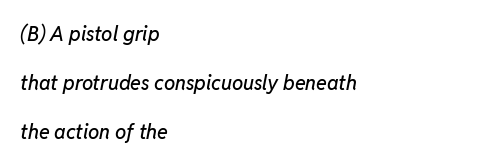
Beneath every word, the page is bare. The letters sit at their default tracking, neither squeezed nor spread. Loosely led — the rows are spread out. Would a proofreader flag this as italicized? Yes.
